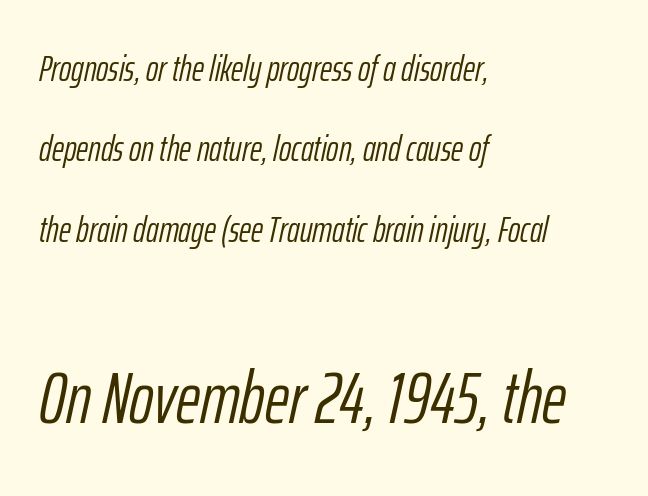
{"italic": "yes", "lean": "right", "slant_degrees": 12, "bold": "no", "weight": "light", "width": "condensed", "stroke_contrast": "low", "x_height": "medium", "monospaced": "no", "underline": "no", "align": "left", "line_spacing": "loose", "line_spacing_ratio": 2.17, "letter_spacing": "normal", "letter_spacing_em": 0.0, "larger_block": "second", "size_ratio": 2.0, "glyph_px": 74}
